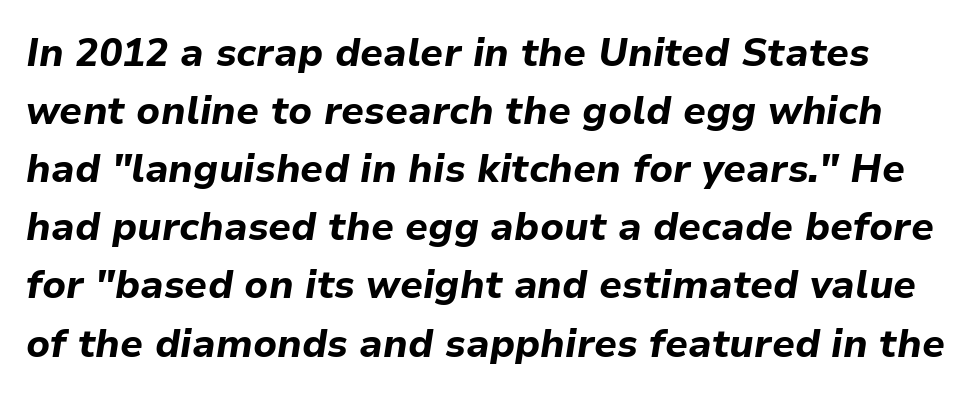
Q: Is the text bold? A: Yes.
Q: Is the text italic (slanted)? A: Yes, it leans right by about 9 degrees.
Q: Is the text underlined? A: No.
Q: Is the spacing between letters normal or unusually wide? A: Normal.
Q: Is the spacing between lines tight, normal or loose? A: Normal.
Q: Width (condensed, normal, or wide)? A: Normal.
Q: Stroke contrast? A: Low.
Q: x-height? A: Medium.
Q: Monospaced? A: No.
